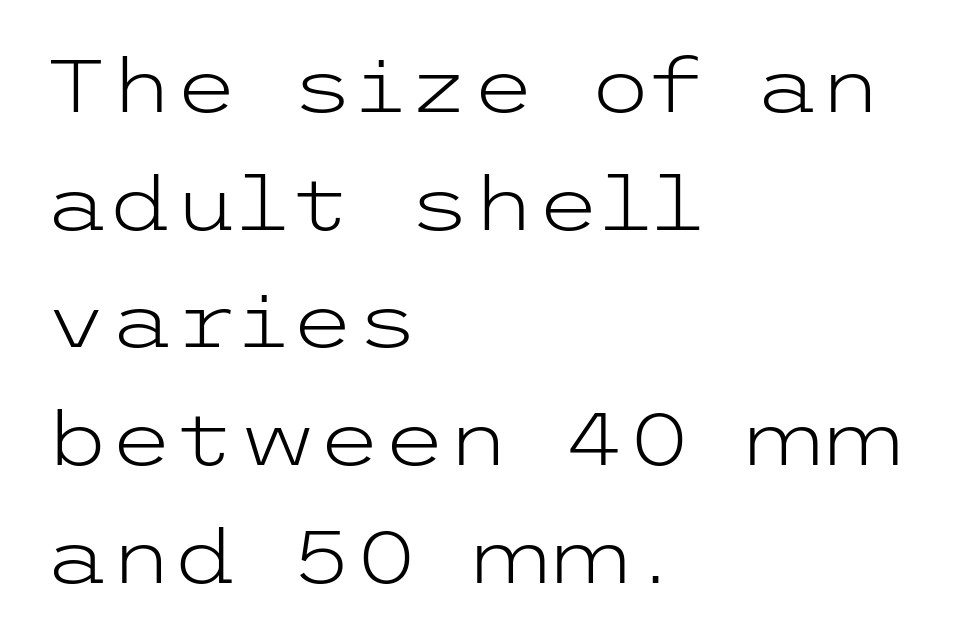
{"serif": "no", "italic": "no", "bold": "no", "weight": "light", "width": "wide", "stroke_contrast": "low", "x_height": "medium", "underline": "no", "align": "left", "line_spacing": "normal", "line_spacing_ratio": 1.59, "letter_spacing": "normal", "letter_spacing_em": 0.0, "glyph_px": 74}
